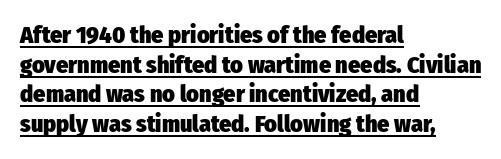
The passage shown is underscored from start to finish. There is no visible air inserted between adjacent glyphs. Heft: maximum for text — a bold. The type sits square on the baseline with zero lean. These lines are set flush left with a ragged right edge.
